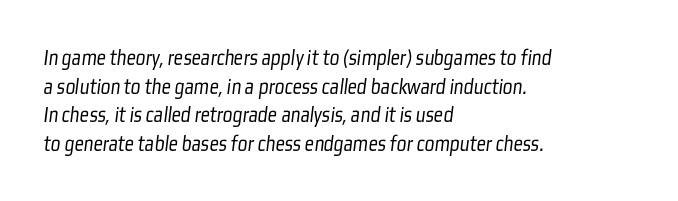
The image shows 23 px text type; set left-aligned, normal line spacing (1.25x), normal letter spacing, not underlined.
